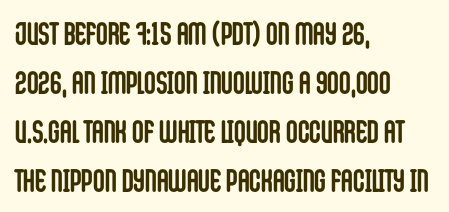
The image shows 32 px semibold, condensed sans-serif type, upright; set left-aligned, normal line spacing (1.53x), normal letter spacing, not underlined; low stroke contrast and a large x-height.
